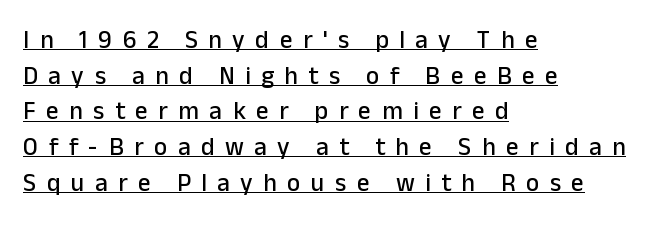
Q: Is the text italic (slanted)? A: No, it is upright.
Q: Is the text underlined? A: Yes.
Q: How is the paragraph aligned? A: Left-aligned.
Q: Is the spacing between letters normal or unusually wide? A: Unusually wide.
Q: Is the spacing between lines tight, normal or loose? A: Normal.
